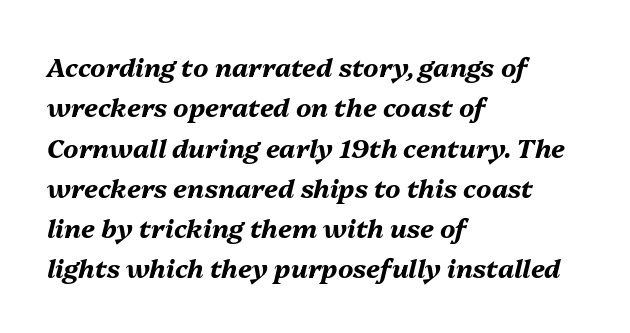
{"italic": "yes", "lean": "right", "slant_degrees": 13, "bold": "yes", "underline": "no", "align": "left", "line_spacing": "normal", "line_spacing_ratio": 1.55, "letter_spacing": "normal", "letter_spacing_em": 0.0, "glyph_px": 26}
